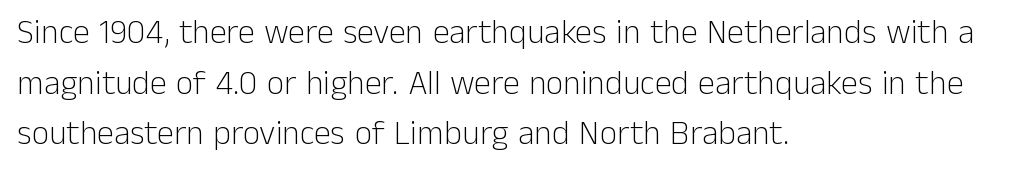
The image shows 34 px light sans-serif type, upright; set left-aligned, normal line spacing (1.49x), normal letter spacing, not underlined; low stroke contrast and a medium x-height.
